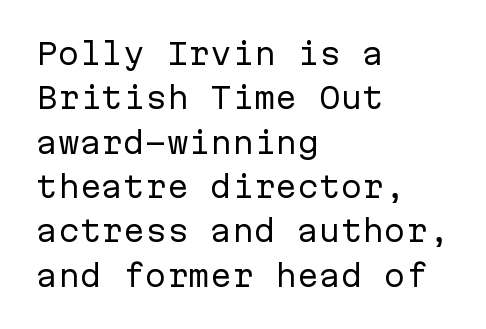
{"serif": "no", "italic": "no", "bold": "no", "weight": "regular", "width": "normal", "stroke_contrast": "low", "x_height": "medium", "monospaced": "yes", "underline": "no", "align": "left", "line_spacing": "normal", "line_spacing_ratio": 1.53, "letter_spacing": "normal", "letter_spacing_em": 0.0, "glyph_px": 29}
